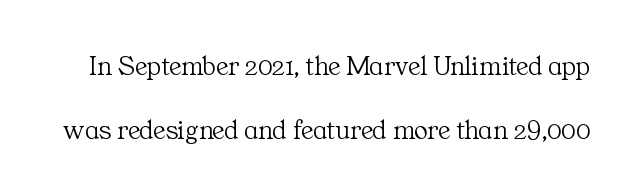
Q: Is the text bold? A: No.
Q: Is the text italic (slanted)? A: No, it is upright.
Q: Is the typeface a serif or a sans-serif typeface? A: Serif.
Q: Is the text underlined? A: No.
Q: Is the spacing between letters normal or unusually wide? A: Normal.
Q: Is the spacing between lines tight, normal or loose? A: Loose.
Q: Width (condensed, normal, or wide)? A: Normal.
Q: Stroke contrast? A: Medium.
Q: x-height? A: Medium.
Q: Monospaced? A: No.
